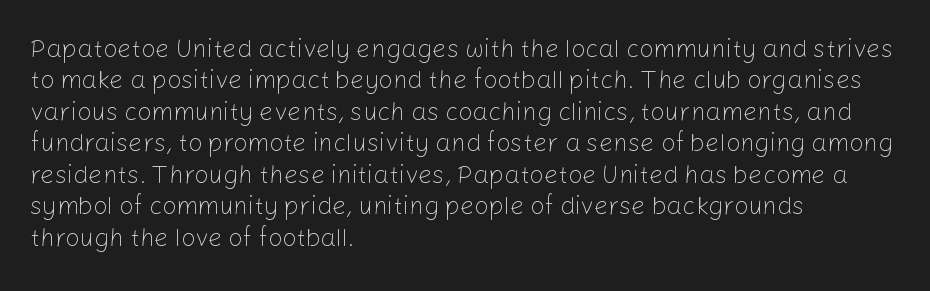
Q: Is the text bold? A: No.
Q: Is the text italic (slanted)? A: No, it is upright.
Q: Is the text underlined? A: No.
Q: How is the paragraph aligned? A: Left-aligned.
Q: Is the spacing between letters normal or unusually wide? A: Normal.
Q: Is the spacing between lines tight, normal or loose? A: Normal.
